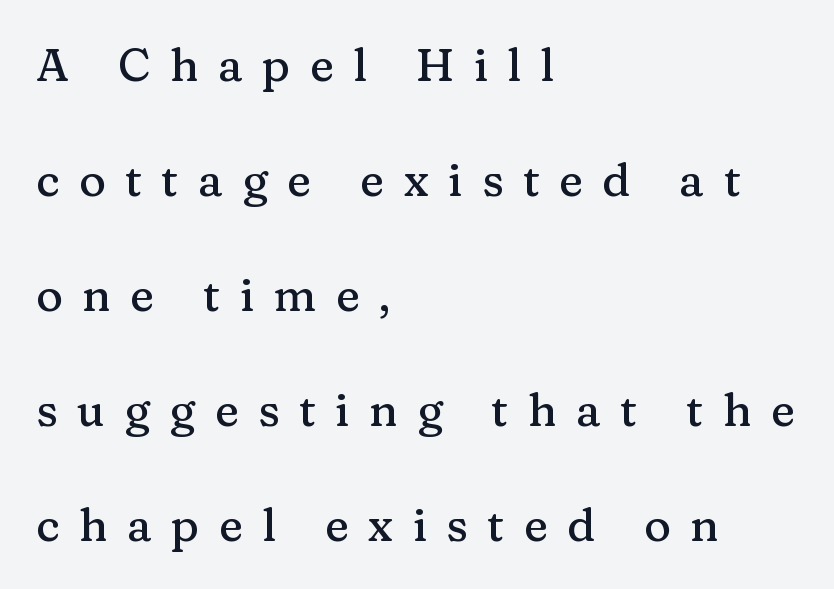
The rag falls on the right side of this text block. Ascenders rise straight up at ninety degrees. Is this a fixed-width face? No — the glyphs have proportional, varying widths. The lines are spread far apart with generous leading. This rendering features lettering with no underline. Compared with typical body copy, the letter spacing here is much looser.
